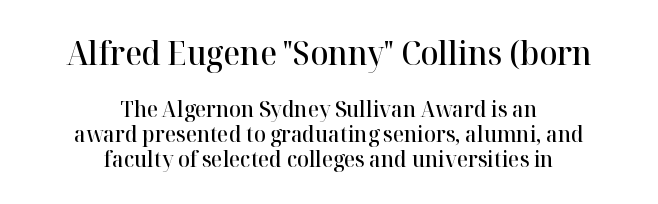
Q: Is the text bold? A: Semi-bold.
Q: Is the text italic (slanted)? A: No, it is upright.
Q: Is the typeface a serif or a sans-serif typeface? A: Serif.
Q: Is the text underlined? A: No.
Q: How is the paragraph aligned? A: Centered.
Q: Is the spacing between letters normal or unusually wide? A: Normal.
Q: Is the spacing between lines tight, normal or loose? A: Tight.
Q: Which block of text is set in a larger size, the first (top) or the second (bottom)? A: The first (top) one.
Q: Width (condensed, normal, or wide)? A: Normal.
Q: Stroke contrast? A: High.
Q: x-height? A: Medium.
Q: Monospaced? A: No.
